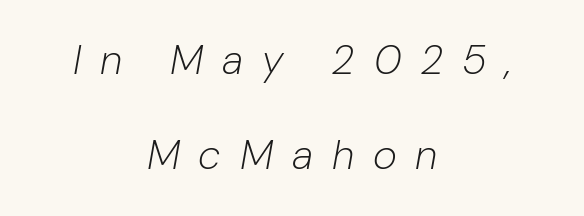
{"italic": "yes", "lean": "right", "slant_degrees": 10, "bold": "no", "weight": "light", "width": "normal", "stroke_contrast": "low", "x_height": "medium", "monospaced": "no", "underline": "no", "align": "center", "line_spacing": "loose", "line_spacing_ratio": 2.32, "letter_spacing": "wide", "letter_spacing_em": 0.46, "glyph_px": 41}
